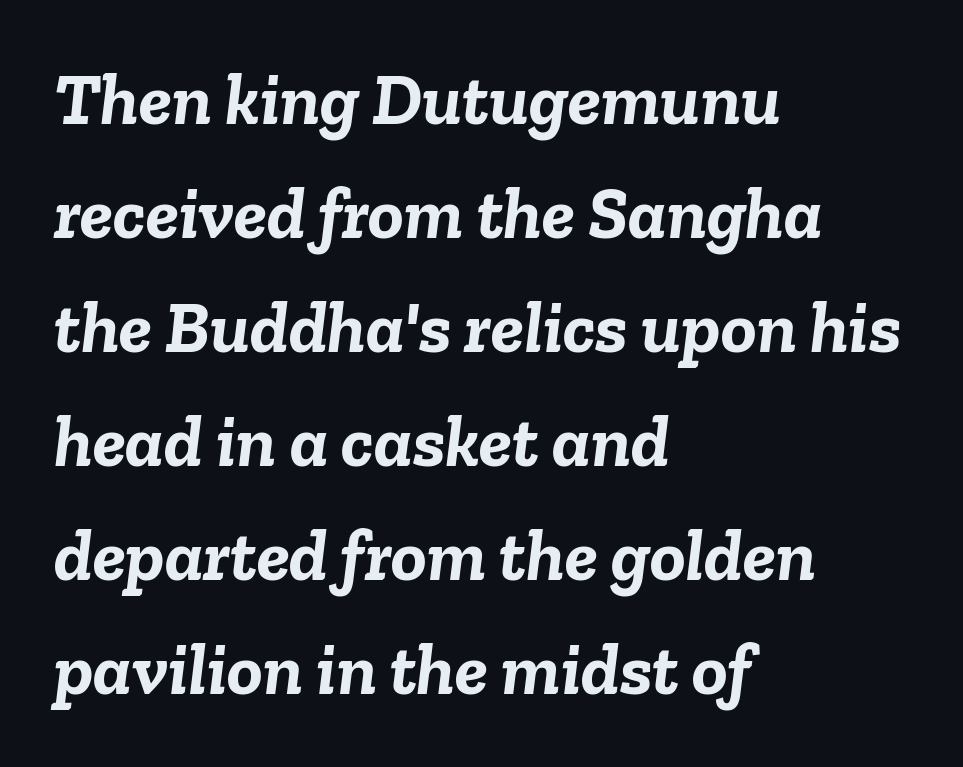
Q: Is the text bold? A: Yes.
Q: Is the text italic (slanted)? A: Yes, it leans right by about 6 degrees.
Q: Is the text underlined? A: No.
Q: How is the paragraph aligned? A: Left-aligned.
Q: Is the spacing between letters normal or unusually wide? A: Normal.
Q: Is the spacing between lines tight, normal or loose? A: Normal.
Q: Width (condensed, normal, or wide)? A: Normal.
Q: Stroke contrast? A: Low.
Q: x-height? A: Medium.
Q: Monospaced? A: No.
